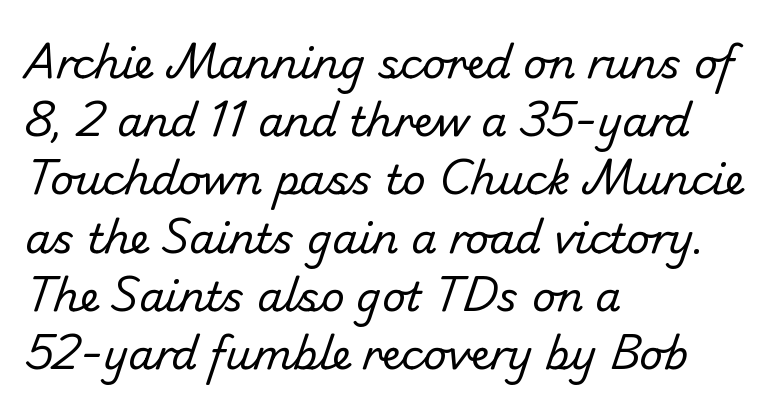
Q: Is the text bold? A: No.
Q: Is the typeface a serif or a sans-serif typeface? A: Sans-serif.
Q: Is the text underlined? A: No.
Q: How is the paragraph aligned? A: Left-aligned.
Q: Is the spacing between letters normal or unusually wide? A: Normal.
Q: Is the spacing between lines tight, normal or loose? A: Normal.
Q: Width (condensed, normal, or wide)? A: Normal.
Q: Stroke contrast? A: Low.
Q: x-height? A: Small.
Q: Monospaced? A: No.
